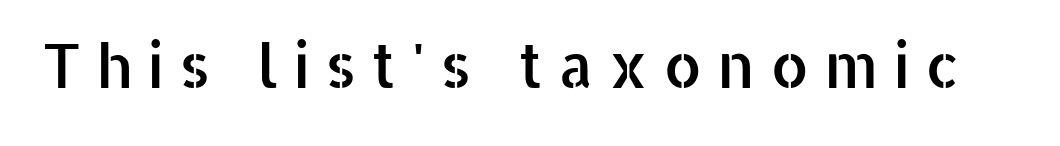
The image shows 61 px sans-serif type, upright; set unusually wide letter spacing (+0.24 em), not underlined; low stroke contrast and a medium x-height.
